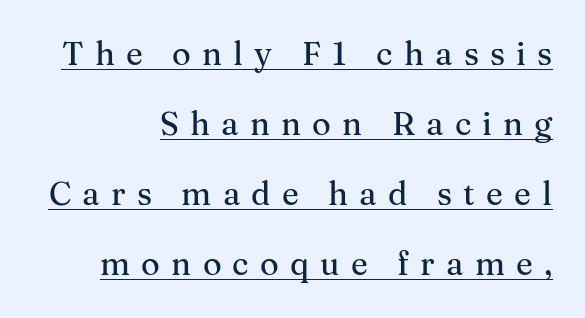
The image shows 32 px serif type, upright; set right-aligned, loose line spacing (2.19x), unusually wide letter spacing (+0.35 em), underlined; medium stroke contrast and a medium x-height.
